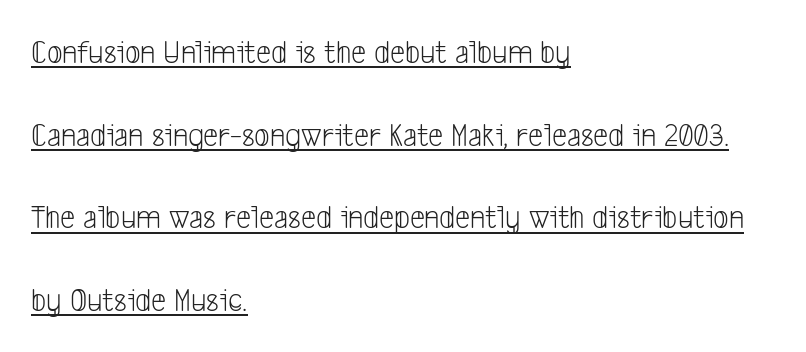
The image shows 34 px light, condensed sans-serif type; set left-aligned, loose line spacing (2.43x), normal letter spacing, underlined; low stroke contrast and a medium x-height.
